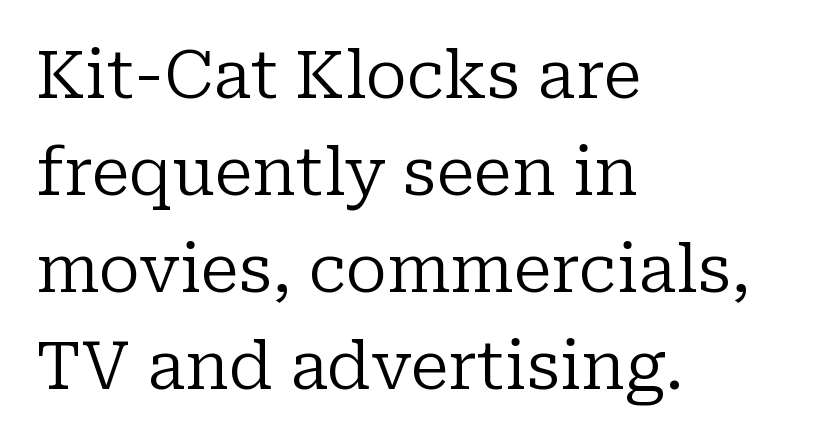
{"serif": "yes", "italic": "no", "bold": "no", "weight": "regular", "width": "normal", "stroke_contrast": "low", "x_height": "medium", "monospaced": "no", "underline": "no", "align": "left", "line_spacing": "normal", "line_spacing_ratio": 1.47, "letter_spacing": "normal", "letter_spacing_em": 0.0, "glyph_px": 66}
